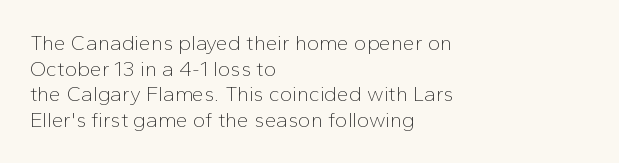
{"italic": "no", "bold": "no", "underline": "no", "align": "left", "line_spacing_ratio": 1.22, "letter_spacing": "normal", "letter_spacing_em": 0.0, "glyph_px": 21}
